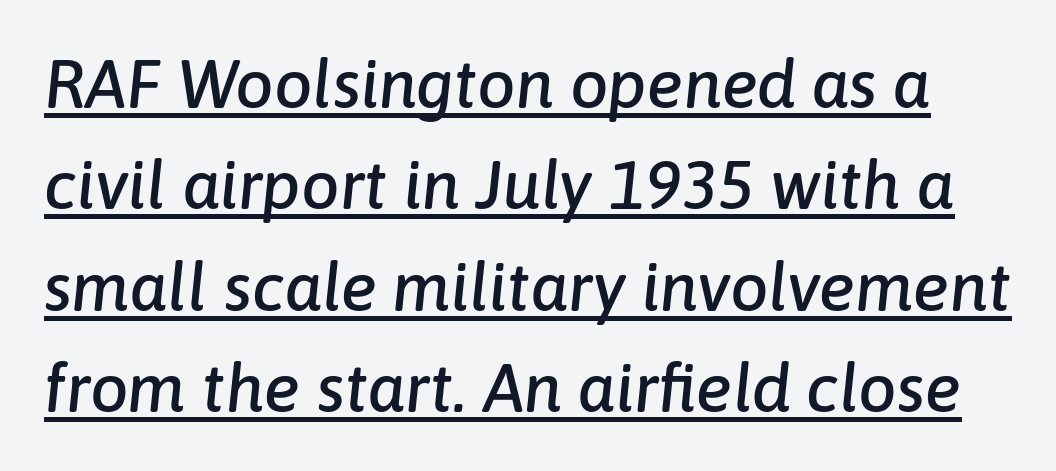
{"italic": "yes", "lean": "right", "slant_degrees": 6, "width": "normal", "stroke_contrast": "low", "x_height": "medium", "monospaced": "no", "underline": "yes", "line_spacing": "normal", "line_spacing_ratio": 1.49, "letter_spacing": "normal", "letter_spacing_em": 0.0, "glyph_px": 68}
